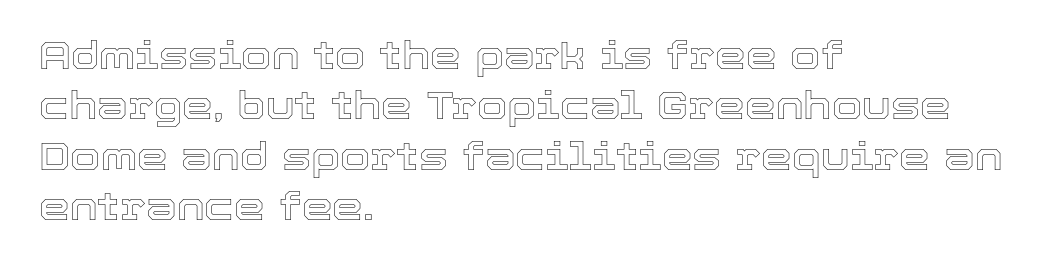
{"italic": "no", "width": "normal", "x_height": "medium", "monospaced": "no", "underline": "no", "align": "left", "line_spacing": "normal", "line_spacing_ratio": 1.29, "letter_spacing": "normal", "letter_spacing_em": 0.0, "glyph_px": 39}
